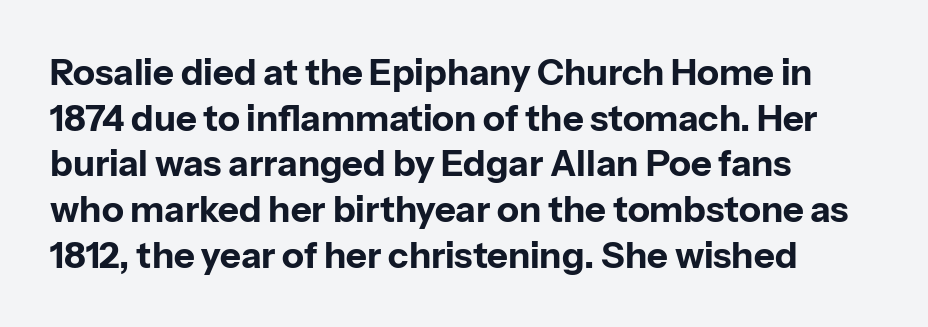
Q: Is the text bold? A: Yes.
Q: Is the text italic (slanted)? A: No, it is upright.
Q: Is the typeface a serif or a sans-serif typeface? A: Sans-serif.
Q: Is the text underlined? A: No.
Q: How is the paragraph aligned? A: Left-aligned.
Q: Is the spacing between letters normal or unusually wide? A: Normal.
Q: Is the spacing between lines tight, normal or loose? A: Normal.
Q: Width (condensed, normal, or wide)? A: Normal.
Q: Stroke contrast? A: Low.
Q: x-height? A: Medium.
Q: Monospaced? A: No.
